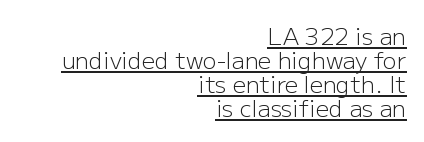
The space between consecutive lines is stingy. The passage shown is underscored from start to finish. This sample uses an upright cut, with every glyph sitting square on the baseline. Each line ends at the same right margin while the left side varies.
